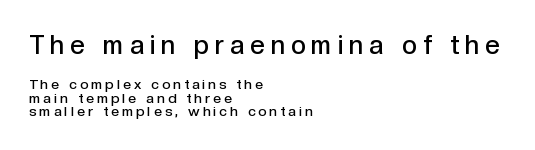
The image shows 26 px text type, upright; set left-aligned, tight line spacing (0.97x), unusually wide letter spacing (+0.23 em), not underlined; the first (top) block is 1.86x larger.
